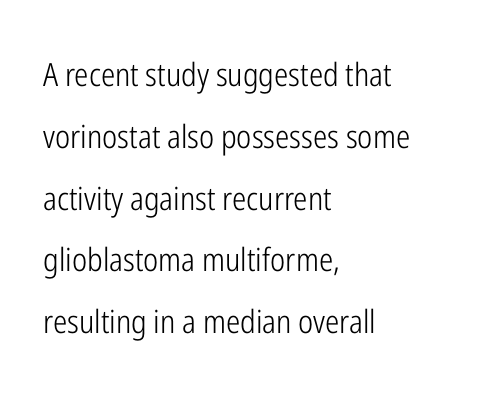
These lines are rendered in a variable-pitch font. What's the leading like? Stretched, with rows far apart. To sum up the face: it is a sans, with no serifs. Heaviness? Minimal to ordinary, like unemphasized prose.
